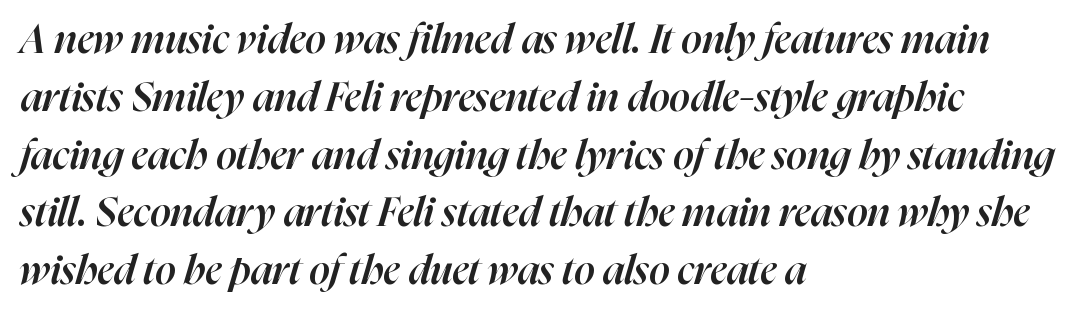
{"italic": "yes", "lean": "right", "slant_degrees": 16, "bold": "semi", "weight": "semibold", "width": "normal", "stroke_contrast": "high", "x_height": "medium", "monospaced": "no", "underline": "no", "align": "left", "line_spacing": "normal", "line_spacing_ratio": 1.41, "letter_spacing": "normal", "letter_spacing_em": 0.0, "glyph_px": 41}
